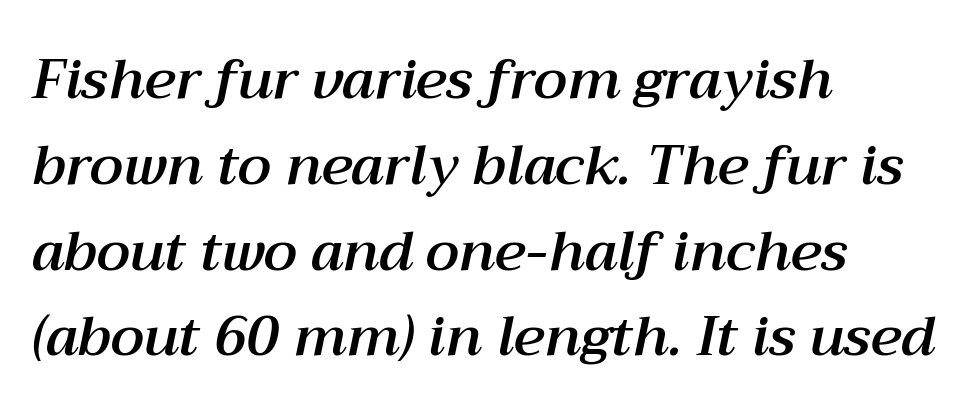
Q: Is the text italic (slanted)? A: Yes, it leans right by about 12 degrees.
Q: Is the text underlined? A: No.
Q: How is the paragraph aligned? A: Left-aligned.
Q: Is the spacing between letters normal or unusually wide? A: Normal.
Q: Is the spacing between lines tight, normal or loose? A: Normal.
Q: Width (condensed, normal, or wide)? A: Normal.
Q: Stroke contrast? A: Medium.
Q: x-height? A: Medium.
Q: Monospaced? A: No.
